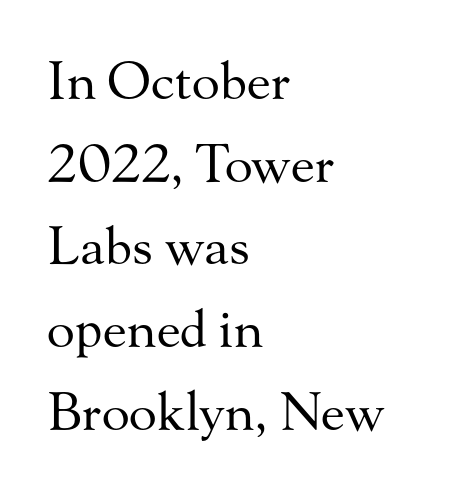
The letters sit at their default tracking, neither squeezed nor spread. These lines are rendered in a variable-pitch font. Stems and bowls with no extra thickness — not bold. The gap between lines stays unmarked. The rag falls on the right side of this text block.
